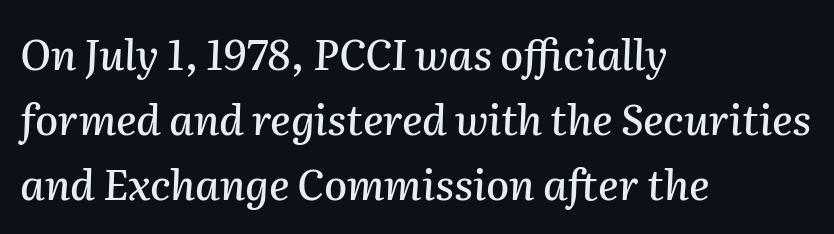
The image shows 42 px text type, italic (leaning right); set left-aligned, normal line spacing (1.55x), normal letter spacing, not underlined; medium stroke contrast and a medium x-height.
